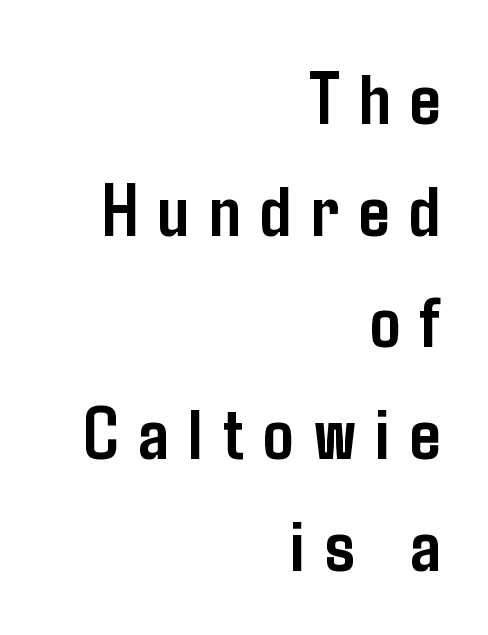
Plenty of ink on the page — the face is bold. Serifs: no, the terminals of the letterforms are clean. If you measured baseline to baseline, you'd find a middling distance. Style check: upright. The face used here is rendered with a markedly widened letterfit.
